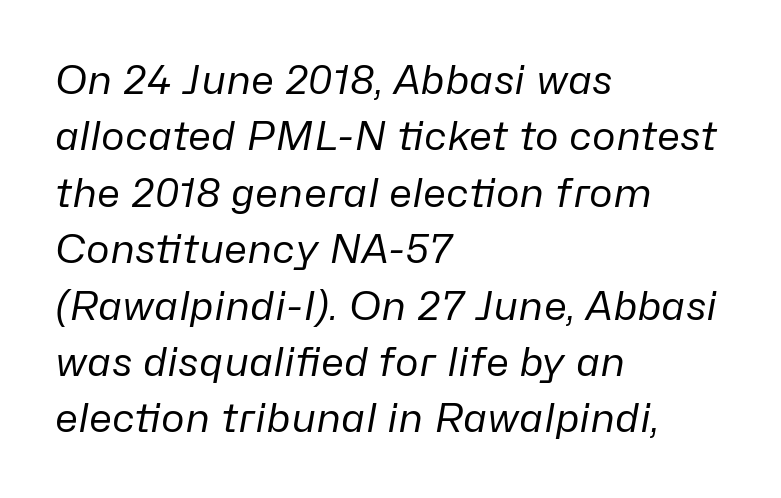
{"italic": "yes", "lean": "right", "slant_degrees": 10, "bold": "no", "weight": "regular", "width": "normal", "stroke_contrast": "low", "x_height": "medium", "monospaced": "no", "underline": "no", "align": "left", "line_spacing": "normal", "line_spacing_ratio": 1.41, "letter_spacing": "normal", "letter_spacing_em": 0.0, "glyph_px": 40}
